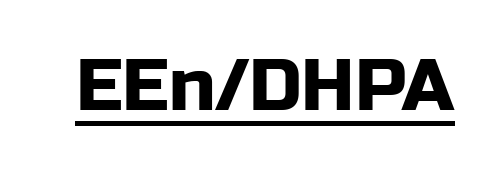
A roman cut, with each character standing at attention. Standard letterfit; no display-style spreading of the glyphs. These lines are rendered in a variable-pitch font. The face used here appears with an underline applied. Typographically, this falls in the sans-serif category.
